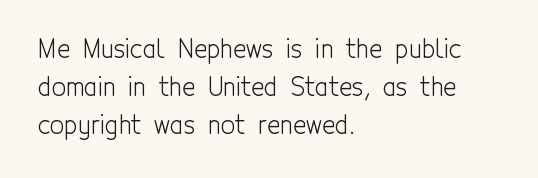
The font's upright variant was chosen for this text. The specimen omits any rule beneath the text block's lines. All the whitespace from short lines collects on the right. Tracking here is standard; glyphs follow each other at the usual distance.
